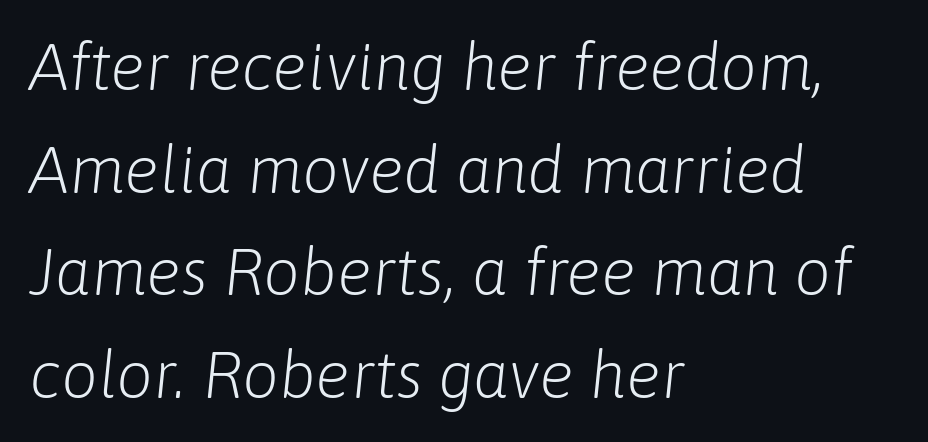
{"italic": "yes", "lean": "right", "slant_degrees": 6, "bold": "no", "weight": "light", "width": "normal", "stroke_contrast": "low", "x_height": "medium", "monospaced": "no", "underline": "no", "align": "left", "line_spacing": "normal", "line_spacing_ratio": 1.58, "letter_spacing": "normal", "letter_spacing_em": 0.0, "glyph_px": 65}
